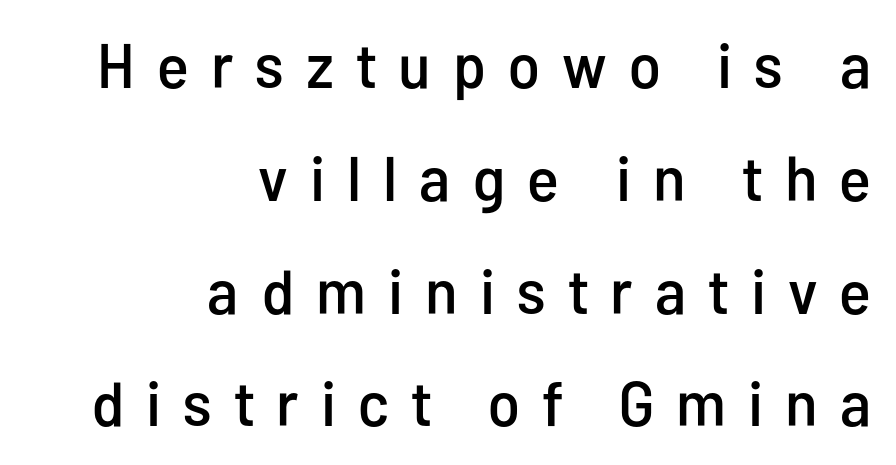
All the whitespace from short lines collects on the left. You could only call the tracking loose — the letters float apart. Each letter's strokes conclude bluntly, with no projecting serifs. Varying glyph widths throughout — classic text-font behaviour. Quick note: underline off.
